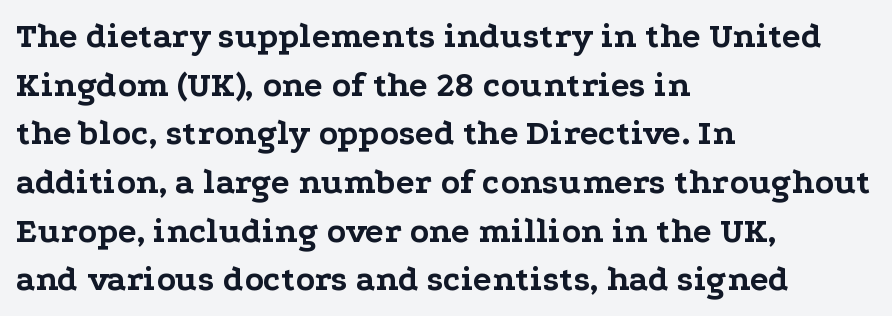
{"serif": "yes", "italic": "no", "bold": "yes", "weight": "bold", "width": "wide", "stroke_contrast": "low", "x_height": "medium", "monospaced": "no", "underline": "no", "align": "left", "line_spacing": "normal", "line_spacing_ratio": 1.39, "letter_spacing": "normal", "letter_spacing_em": 0.0, "glyph_px": 35}
